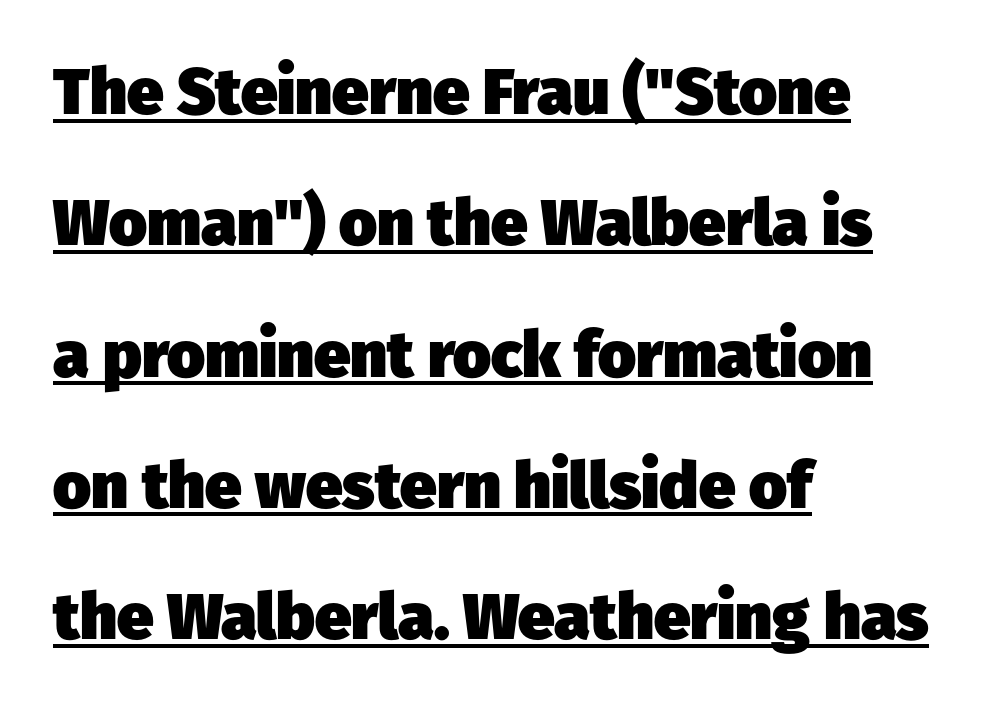
Q: Is the text bold? A: Yes.
Q: Is the typeface a serif or a sans-serif typeface? A: Sans-serif.
Q: Is the text underlined? A: Yes.
Q: How is the paragraph aligned? A: Left-aligned.
Q: Is the spacing between letters normal or unusually wide? A: Normal.
Q: Is the spacing between lines tight, normal or loose? A: Loose.
Q: Width (condensed, normal, or wide)? A: Normal.
Q: Stroke contrast? A: Low.
Q: x-height? A: Medium.
Q: Monospaced? A: No.
